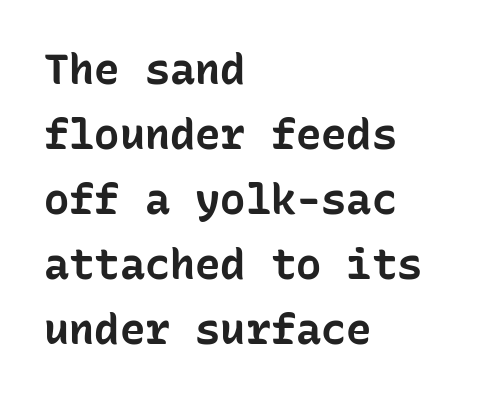
Q: Is the text bold? A: Yes.
Q: Is the text italic (slanted)? A: No, it is upright.
Q: Is the typeface a serif or a sans-serif typeface? A: Sans-serif.
Q: Is the text underlined? A: No.
Q: How is the paragraph aligned? A: Left-aligned.
Q: Is the spacing between letters normal or unusually wide? A: Normal.
Q: Is the spacing between lines tight, normal or loose? A: Normal.
Q: Width (condensed, normal, or wide)? A: Normal.
Q: Stroke contrast? A: Low.
Q: x-height? A: Medium.
Q: Monospaced? A: Yes.
